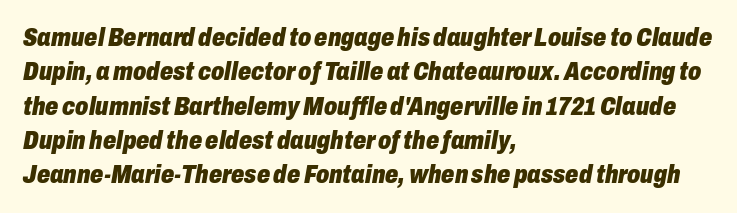
{"italic": "yes", "lean": "right", "slant_degrees": 10, "bold": "yes", "underline": "no", "align": "left", "line_spacing": "normal", "line_spacing_ratio": 1.32, "letter_spacing": "normal", "letter_spacing_em": 0.0, "glyph_px": 26}
